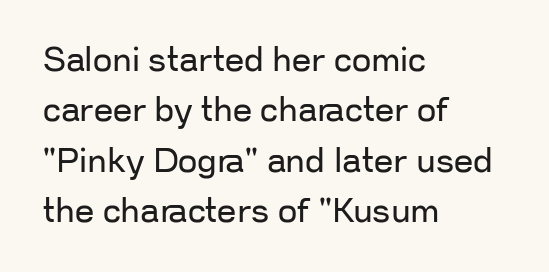
Q: Is the text bold? A: No.
Q: Is the text italic (slanted)? A: No, it is upright.
Q: Is the typeface a serif or a sans-serif typeface? A: Sans-serif.
Q: Is the text underlined? A: No.
Q: How is the paragraph aligned? A: Left-aligned.
Q: Is the spacing between letters normal or unusually wide? A: Normal.
Q: Is the spacing between lines tight, normal or loose? A: Normal.
Q: Width (condensed, normal, or wide)? A: Normal.
Q: Stroke contrast? A: Low.
Q: x-height? A: Medium.
Q: Monospaced? A: No.
